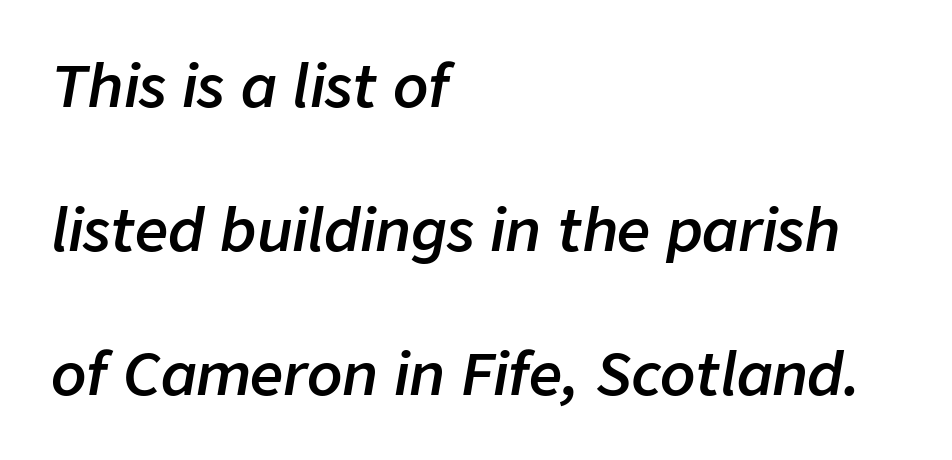
Q: Is the text bold? A: Semi-bold.
Q: Is the text italic (slanted)? A: Yes, it leans right by about 9 degrees.
Q: Is the text underlined? A: No.
Q: How is the paragraph aligned? A: Left-aligned.
Q: Is the spacing between letters normal or unusually wide? A: Normal.
Q: Is the spacing between lines tight, normal or loose? A: Loose.
Q: Width (condensed, normal, or wide)? A: Normal.
Q: Stroke contrast? A: Low.
Q: x-height? A: Medium.
Q: Monospaced? A: No.
